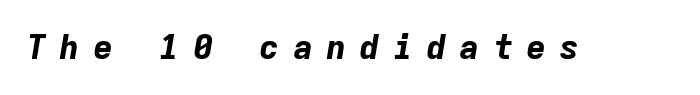
Here the glyphs are tracked loosely, breaking word shapes into spaced letters. This is heavy type, rendered in bold. Unmarked baselines from the first word to the last. Italic: yes, the glyphs are oblique.
